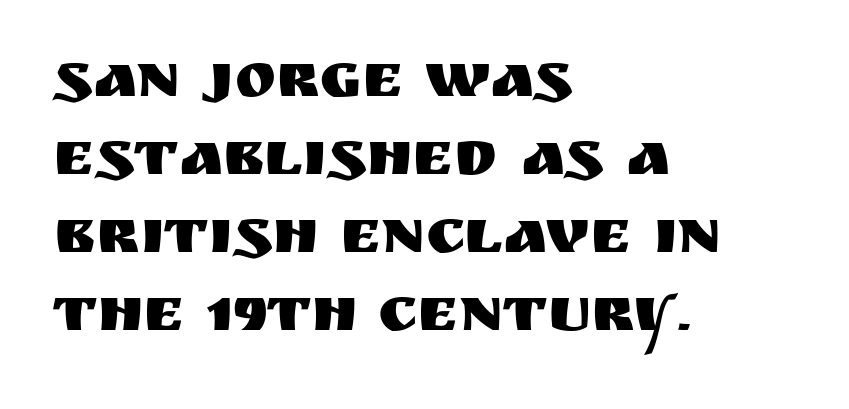
The image shows 62 px sans-serif type, upright; set left-aligned, normal line spacing (1.26x), normal letter spacing, not underlined; medium stroke contrast and a large x-height.
